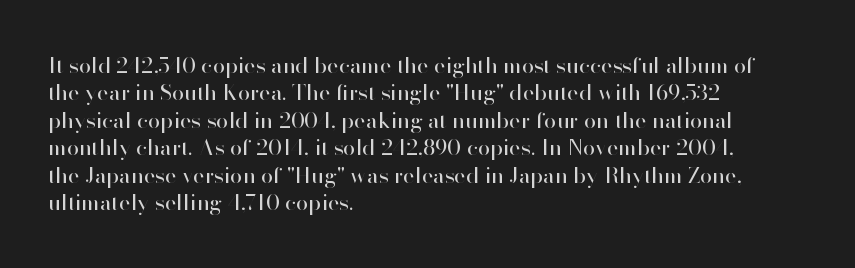
The image shows 22 px text type, upright; set left-aligned, normal line spacing (1.25x), normal letter spacing, not underlined.
